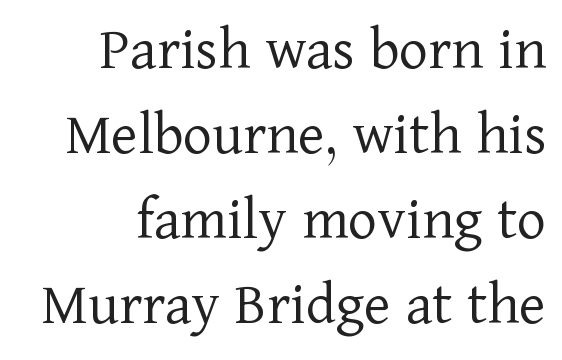
Q: Is the text bold? A: No.
Q: Is the text italic (slanted)? A: No, it is upright.
Q: Is the typeface a serif or a sans-serif typeface? A: Serif.
Q: Is the text underlined? A: No.
Q: How is the paragraph aligned? A: Right-aligned.
Q: Is the spacing between letters normal or unusually wide? A: Normal.
Q: Is the spacing between lines tight, normal or loose? A: Normal.
Q: Width (condensed, normal, or wide)? A: Normal.
Q: Stroke contrast? A: Low.
Q: x-height? A: Medium.
Q: Monospaced? A: No.
